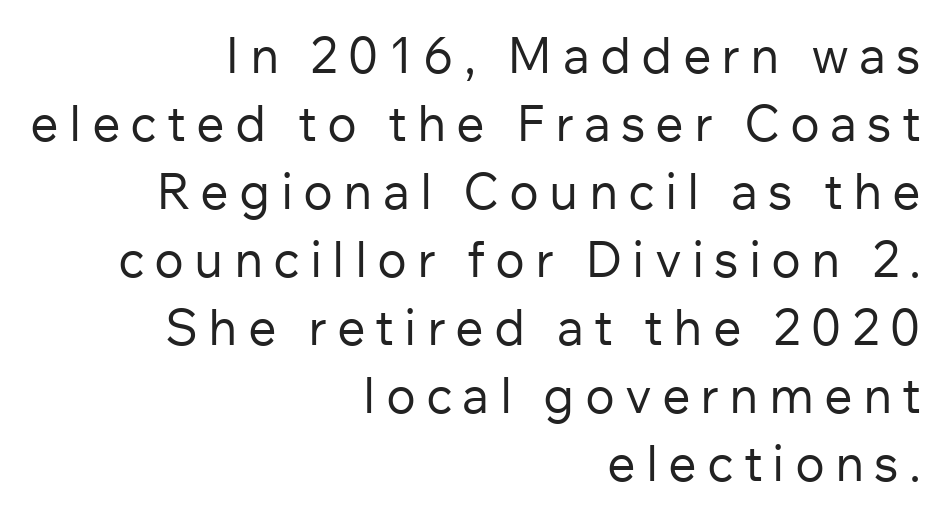
{"serif": "no", "italic": "no", "bold": "no", "weight": "regular", "width": "normal", "stroke_contrast": "low", "x_height": "medium", "monospaced": "no", "underline": "no", "align": "right", "line_spacing": "normal", "line_spacing_ratio": 1.36, "letter_spacing": "wide", "letter_spacing_em": 0.2, "glyph_px": 50}
